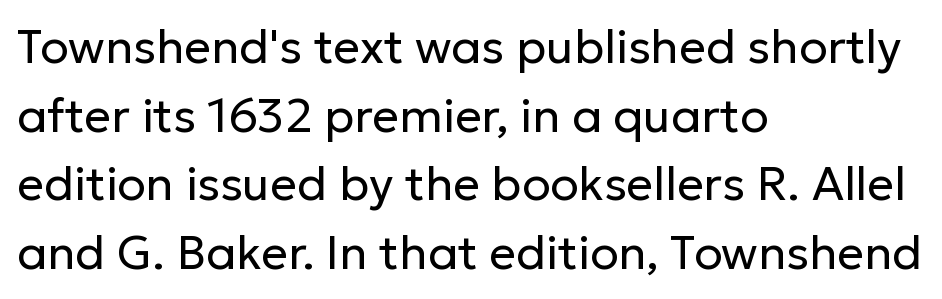
The image shows 47 px regular-weight sans-serif type, upright; set left-aligned, normal line spacing (1.46x), normal letter spacing, not underlined; low stroke contrast and a medium x-height.
